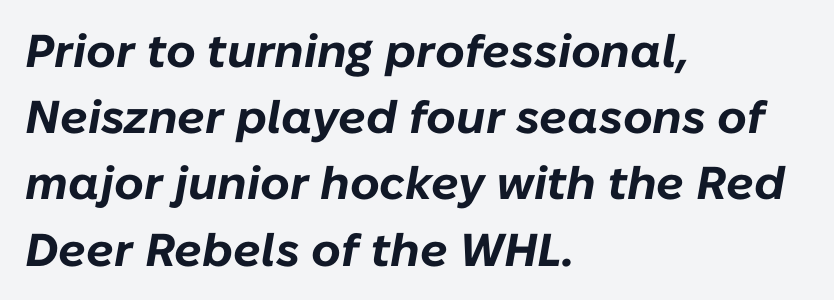
The image shows 46 px bold type, italic (leaning right); set left-aligned, normal line spacing (1.44x), normal letter spacing, not underlined; low stroke contrast and a medium x-height.
